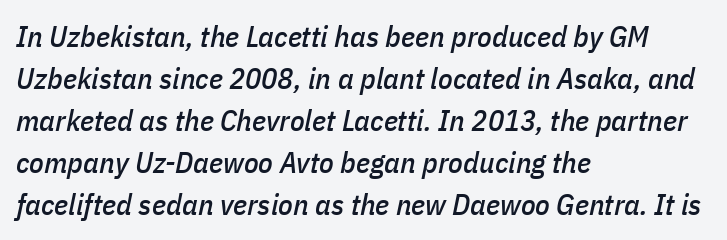
The designer left line spacing at the default. A bare baseline throughout the passage. One-word summary of the alignment: left. Emphasis-style slanted type is in use. Short note: letters normally spaced. Looks like regular typesetting: each glyph gets only the width it needs.
